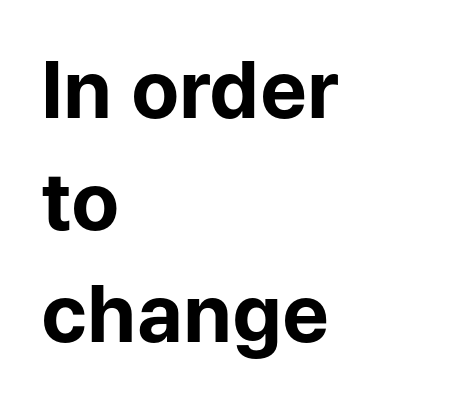
Q: Is the text bold? A: Yes.
Q: Is the text italic (slanted)? A: No, it is upright.
Q: Is the typeface a serif or a sans-serif typeface? A: Sans-serif.
Q: Is the text underlined? A: No.
Q: How is the paragraph aligned? A: Left-aligned.
Q: Is the spacing between letters normal or unusually wide? A: Normal.
Q: Is the spacing between lines tight, normal or loose? A: Normal.
Q: Width (condensed, normal, or wide)? A: Normal.
Q: Stroke contrast? A: Low.
Q: x-height? A: Medium.
Q: Monospaced? A: No.
